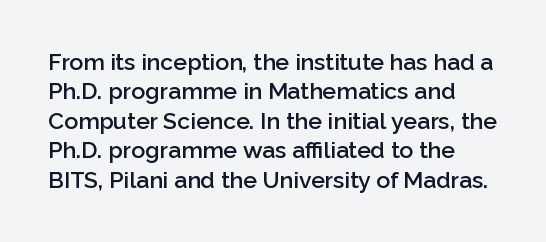
The strip under each line holds only bare page. These lines keep a tight, regular rhythm from letter to letter. Slightly chunky letters — semibold, I'd say, not full bold. The designer left line spacing at the default. When letters stand straight like this, we call the style roman or upright.
